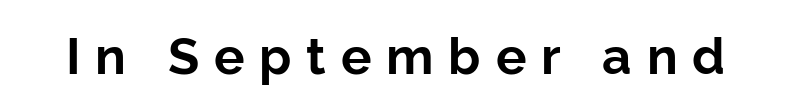
The image shows 51 px bold sans-serif type, upright; set unusually wide letter spacing (+0.29 em), not underlined; low stroke contrast and a medium x-height.
